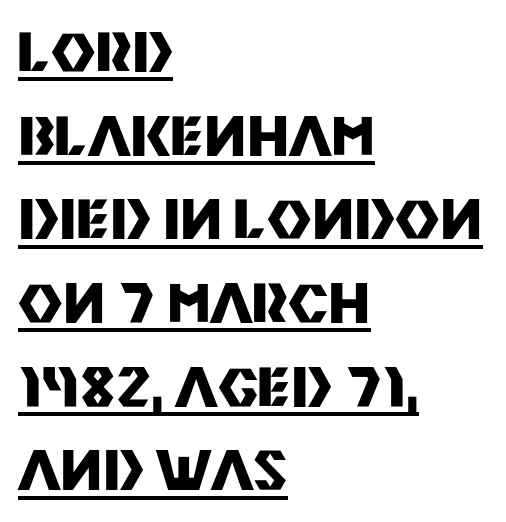
The image shows 54 px heavy sans-serif type, upright; set left-aligned, normal line spacing (1.55x), normal letter spacing, underlined; medium stroke contrast and a large x-height.
